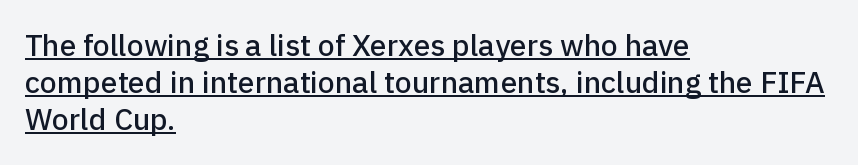
Q: Is the text italic (slanted)? A: No, it is upright.
Q: Is the typeface a serif or a sans-serif typeface? A: Sans-serif.
Q: Is the text underlined? A: Yes.
Q: How is the paragraph aligned? A: Left-aligned.
Q: Is the spacing between letters normal or unusually wide? A: Normal.
Q: Width (condensed, normal, or wide)? A: Normal.
Q: Stroke contrast? A: Low.
Q: x-height? A: Medium.
Q: Monospaced? A: No.
